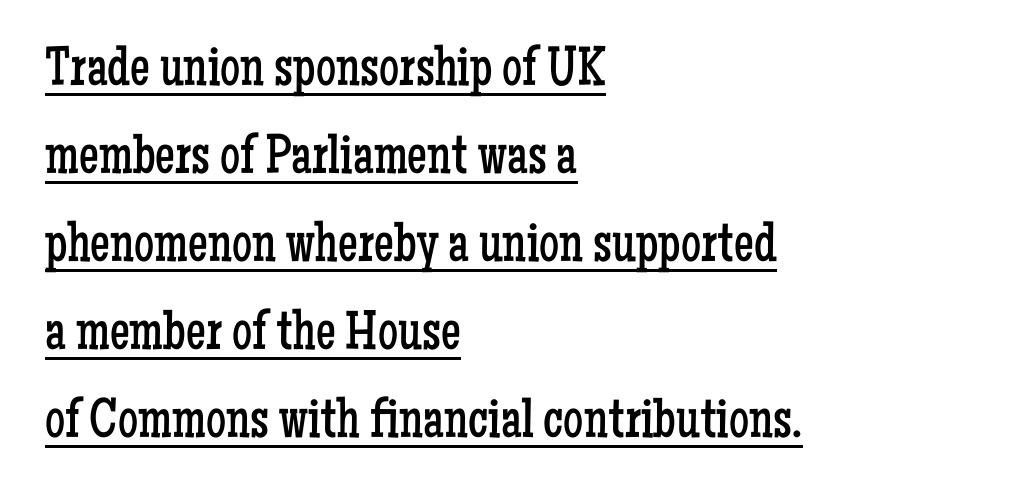
Q: Is the text bold? A: No.
Q: Is the text italic (slanted)? A: No, it is upright.
Q: Is the typeface a serif or a sans-serif typeface? A: Serif.
Q: Is the text underlined? A: Yes.
Q: How is the paragraph aligned? A: Left-aligned.
Q: Is the spacing between letters normal or unusually wide? A: Normal.
Q: Is the spacing between lines tight, normal or loose? A: Normal.
Q: Width (condensed, normal, or wide)? A: Condensed.
Q: Stroke contrast? A: Low.
Q: x-height? A: Medium.
Q: Monospaced? A: No.
